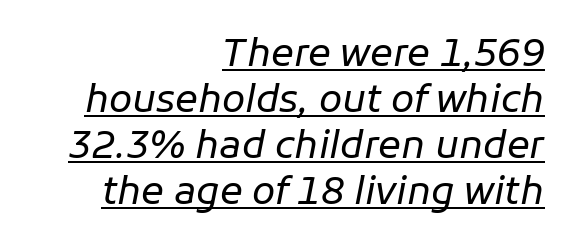
The image shows 38 px regular-weight type, italic (leaning right); set right-aligned, line spacing 1.21x, normal letter spacing, underlined; low stroke contrast and a medium x-height.
